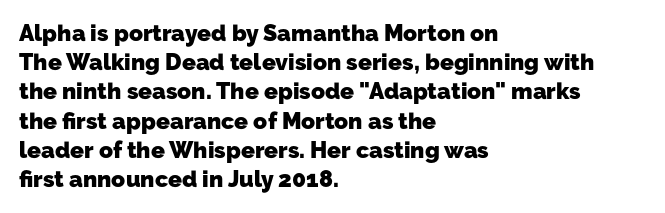
The foot of each line stays bare and open. The glyphs have the mass of a bold cut. This block has exactly the height ordinary leading produces. What stands out about the letter spacing? Nothing — it is the standard amount. In CSS terms this would be text-align: left.
